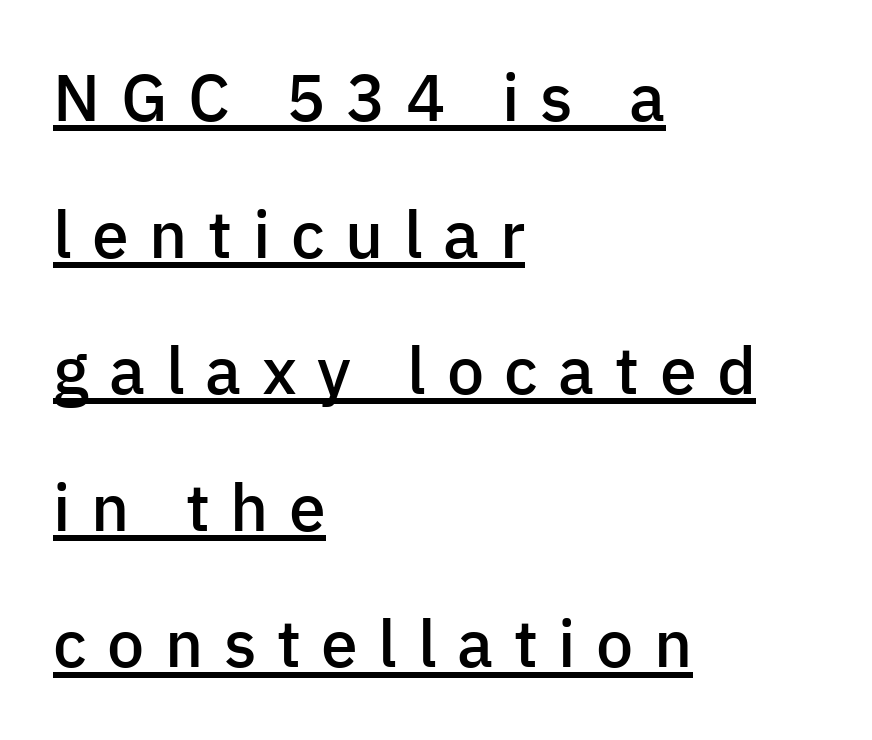
The rendering uses the underline text-decoration. The letters advance in unequal steps, a hallmark of proportional type. The block of text is sparse from top to bottom, with ample space between rows. The lettering holds an erect, upright posture throughout. Each letter's strokes conclude bluntly, with no projecting serifs. Weight: semibold (demi).
